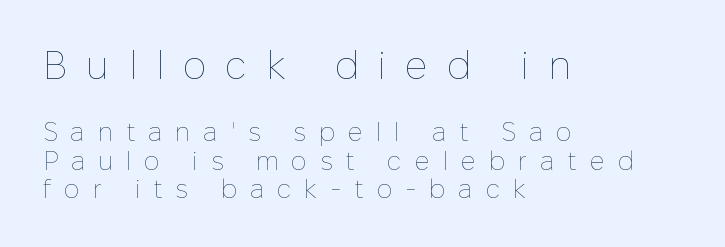
The image shows 39 px thin type, upright; set left-aligned, tight line spacing (1.1x), unusually wide letter spacing (+0.49 em), not underlined; the first (top) block is 1.5x larger; low stroke contrast and a medium x-height.
